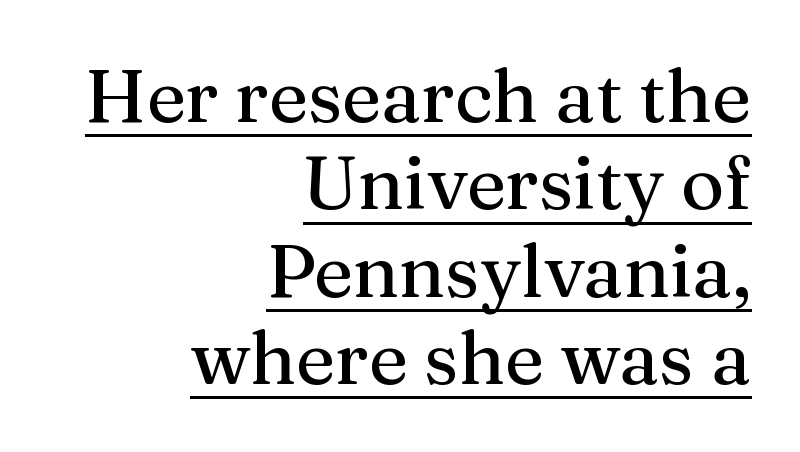
{"serif": "yes", "italic": "no", "width": "normal", "stroke_contrast": "medium", "x_height": "medium", "monospaced": "no", "underline": "yes", "align": "right", "line_spacing_ratio": 1.18, "letter_spacing": "normal", "letter_spacing_em": 0.0, "glyph_px": 74}
